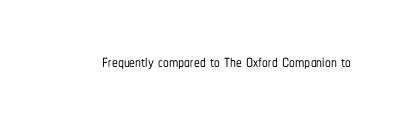
Q: Is the text italic (slanted)? A: No, it is upright.
Q: Is the text underlined? A: No.
Q: Is the spacing between letters normal or unusually wide? A: Normal.
